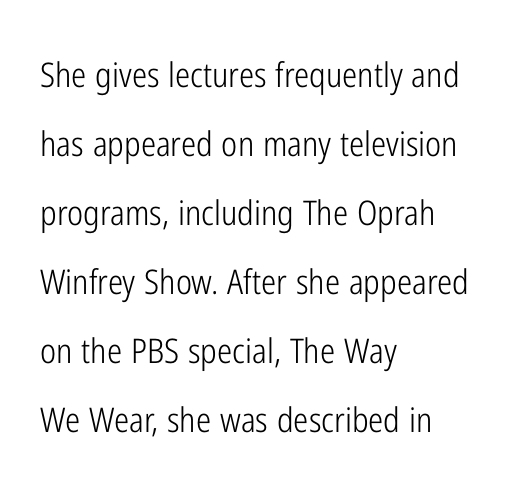
Q: Is the text bold? A: No.
Q: Is the text italic (slanted)? A: No, it is upright.
Q: Is the typeface a serif or a sans-serif typeface? A: Sans-serif.
Q: Is the text underlined? A: No.
Q: How is the paragraph aligned? A: Left-aligned.
Q: Is the spacing between letters normal or unusually wide? A: Normal.
Q: Is the spacing between lines tight, normal or loose? A: Loose.
Q: Width (condensed, normal, or wide)? A: Condensed.
Q: Stroke contrast? A: Low.
Q: x-height? A: Medium.
Q: Monospaced? A: No.
